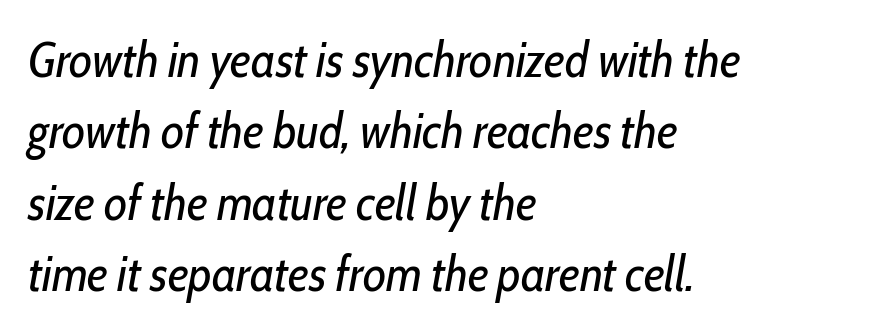
Q: Is the text bold? A: No.
Q: Is the text italic (slanted)? A: Yes, it leans right by about 10 degrees.
Q: Is the text underlined? A: No.
Q: How is the paragraph aligned? A: Left-aligned.
Q: Is the spacing between letters normal or unusually wide? A: Normal.
Q: Is the spacing between lines tight, normal or loose? A: Normal.
Q: Width (condensed, normal, or wide)? A: Condensed.
Q: Stroke contrast? A: Low.
Q: x-height? A: Medium.
Q: Monospaced? A: No.
